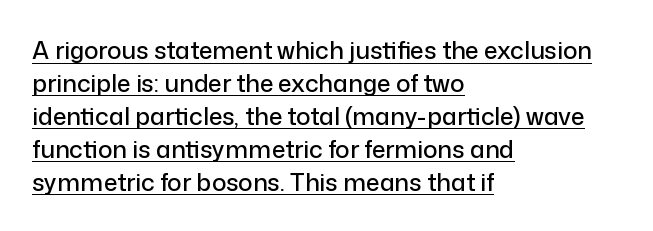
Q: Is the text italic (slanted)? A: No, it is upright.
Q: Is the text underlined? A: Yes.
Q: How is the paragraph aligned? A: Left-aligned.
Q: Is the spacing between letters normal or unusually wide? A: Normal.
Q: Is the spacing between lines tight, normal or loose? A: Normal.
